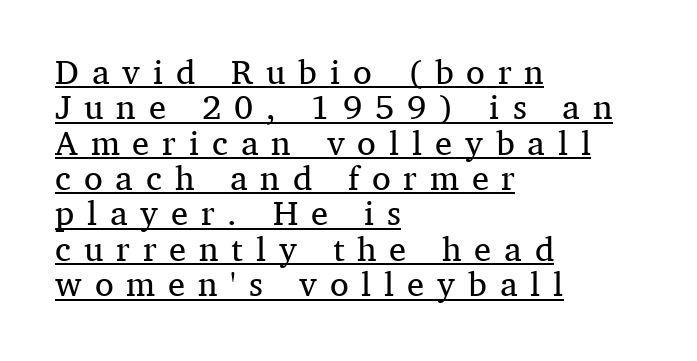
Q: Is the text bold? A: No.
Q: Is the text italic (slanted)? A: No, it is upright.
Q: Is the typeface a serif or a sans-serif typeface? A: Serif.
Q: Is the text underlined? A: Yes.
Q: How is the paragraph aligned? A: Left-aligned.
Q: Is the spacing between letters normal or unusually wide? A: Unusually wide.
Q: Is the spacing between lines tight, normal or loose? A: Tight.
Q: Width (condensed, normal, or wide)? A: Normal.
Q: Stroke contrast? A: Medium.
Q: x-height? A: Medium.
Q: Monospaced? A: No.
